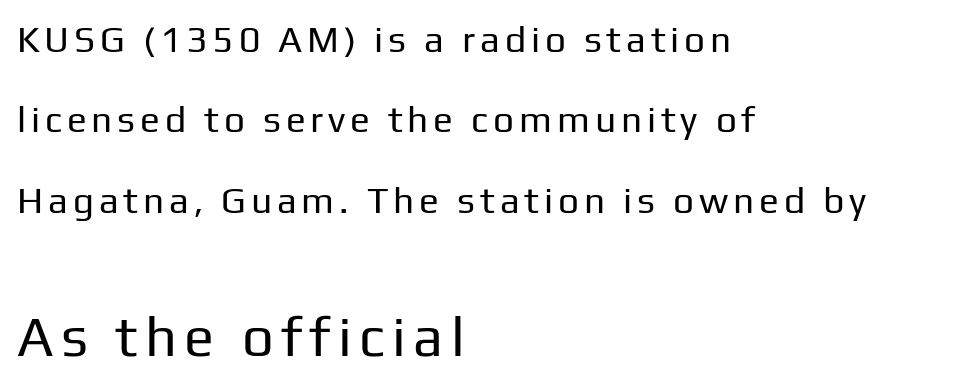
The image shows 56 px regular-weight sans-serif type, upright; set left-aligned, loose line spacing (2.17x), not underlined; the second (bottom) block is 1.51x larger; low stroke contrast and a medium x-height.
